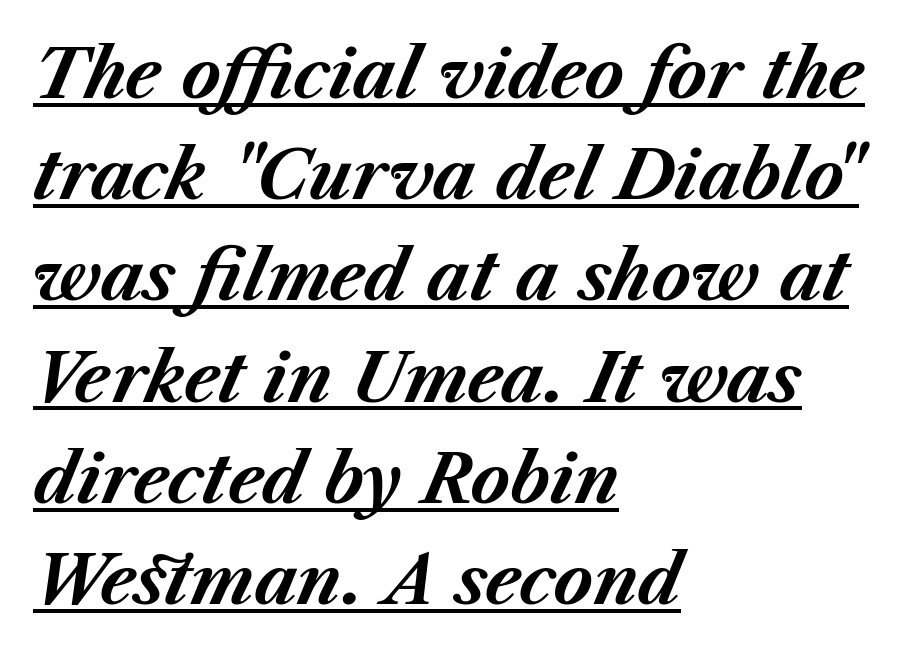
Has an underline been added? It has. This is heavy type, rendered in bold. All the whitespace from short lines collects on the right. Does the leading feel generous? No, just average. Looks like regular typesetting: each glyph gets only the width it needs.
